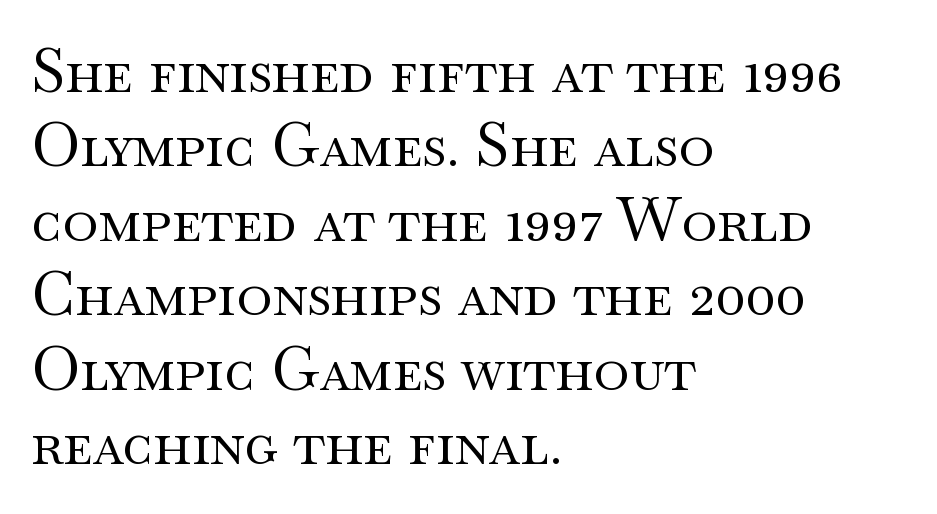
Q: Is the text bold? A: No.
Q: Is the text italic (slanted)? A: No, it is upright.
Q: Is the typeface a serif or a sans-serif typeface? A: Serif.
Q: Is the text underlined? A: No.
Q: How is the paragraph aligned? A: Left-aligned.
Q: Is the spacing between letters normal or unusually wide? A: Normal.
Q: Width (condensed, normal, or wide)? A: Wide.
Q: Stroke contrast? A: Medium.
Q: x-height? A: Small.
Q: Monospaced? A: No.
